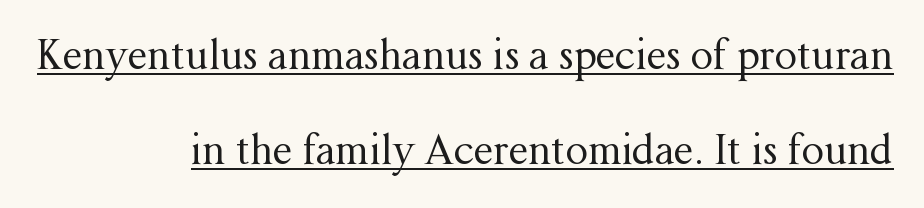
Q: Is the text bold? A: No.
Q: Is the text italic (slanted)? A: No, it is upright.
Q: Is the typeface a serif or a sans-serif typeface? A: Serif.
Q: Is the text underlined? A: Yes.
Q: How is the paragraph aligned? A: Right-aligned.
Q: Is the spacing between letters normal or unusually wide? A: Normal.
Q: Is the spacing between lines tight, normal or loose? A: Loose.
Q: Width (condensed, normal, or wide)? A: Normal.
Q: Stroke contrast? A: Medium.
Q: x-height? A: Medium.
Q: Monospaced? A: No.
